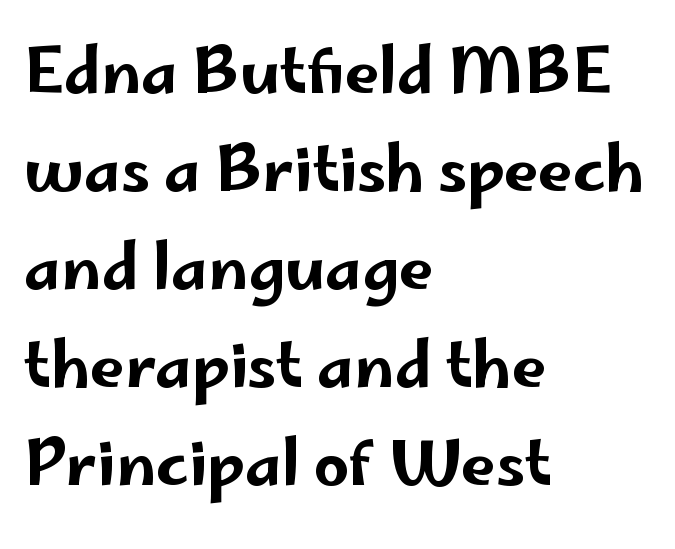
{"serif": "no", "italic": "no", "width": "wide", "stroke_contrast": "low", "x_height": "small", "monospaced": "no", "underline": "no", "align": "left", "line_spacing": "normal", "line_spacing_ratio": 1.58, "letter_spacing": "normal", "letter_spacing_em": 0.0, "glyph_px": 62}
